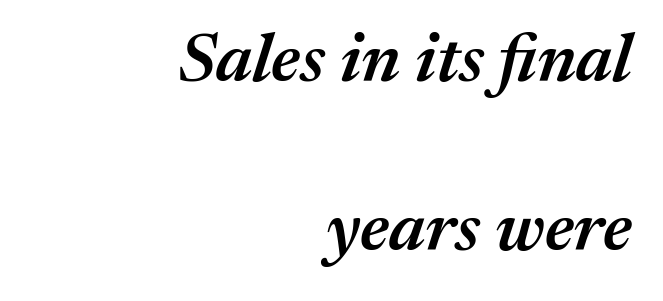
Q: Is the text bold? A: Semi-bold.
Q: Is the text italic (slanted)? A: Yes, it leans right by about 17 degrees.
Q: Is the text underlined? A: No.
Q: How is the paragraph aligned? A: Right-aligned.
Q: Is the spacing between letters normal or unusually wide? A: Normal.
Q: Is the spacing between lines tight, normal or loose? A: Loose.
Q: Width (condensed, normal, or wide)? A: Normal.
Q: Stroke contrast? A: Medium.
Q: x-height? A: Medium.
Q: Monospaced? A: No.
